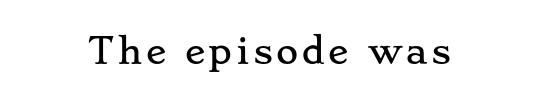
The image shows 34 px wide serif type, upright; set not underlined; low stroke contrast and a small x-height.
